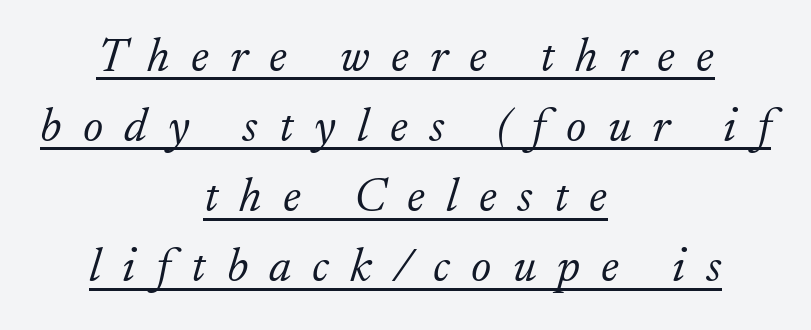
The image shows 48 px light serif type, italic (leaning right); set centered, normal line spacing (1.46x), unusually wide letter spacing (+0.44 em), underlined; low stroke contrast and a small x-height.
